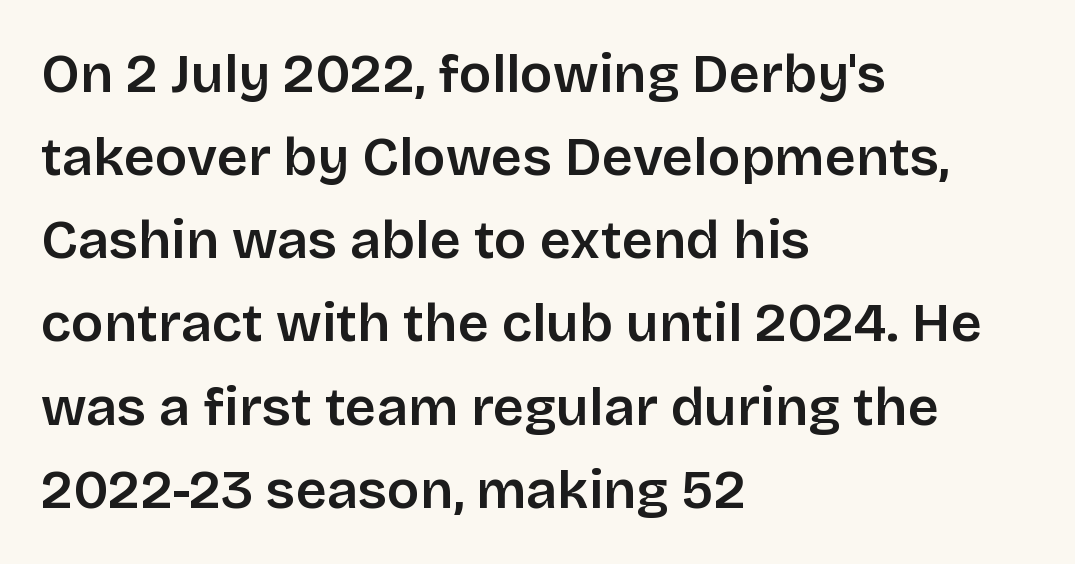
{"serif": "no", "italic": "no", "bold": "semi", "weight": "semibold", "width": "normal", "stroke_contrast": "low", "x_height": "large", "monospaced": "no", "underline": "no", "align": "left", "line_spacing": "normal", "line_spacing_ratio": 1.54, "letter_spacing": "normal", "letter_spacing_em": 0.0, "glyph_px": 54}
